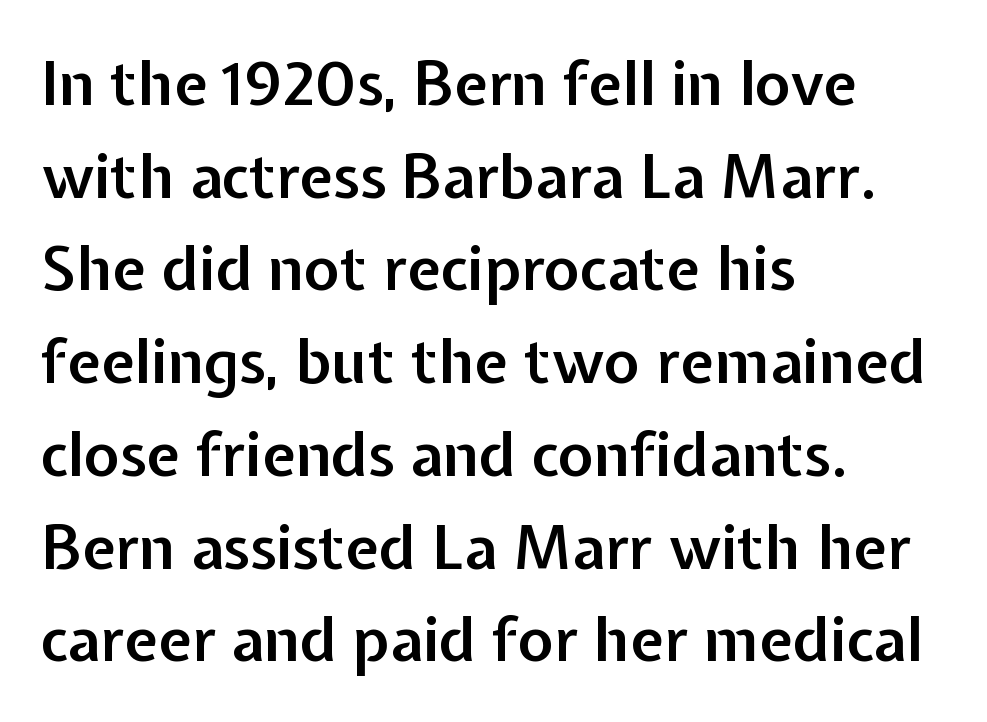
Normally led — the rows are evenly, conventionally spaced. Underline: absent. This is moderately heavy type, rendered in semibold. This rendering uses left alignment, leaving the right contour irregular. Between one letter and the next there's only the usual sliver of space.
